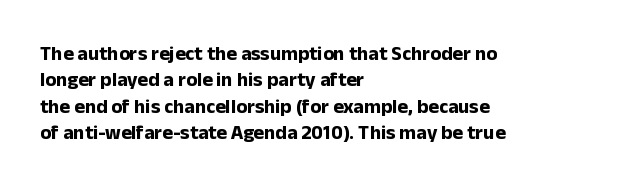
{"italic": "no", "bold": "yes", "underline": "no", "align": "left", "line_spacing": "normal", "line_spacing_ratio": 1.32, "letter_spacing": "normal", "letter_spacing_em": 0.0, "glyph_px": 20}
